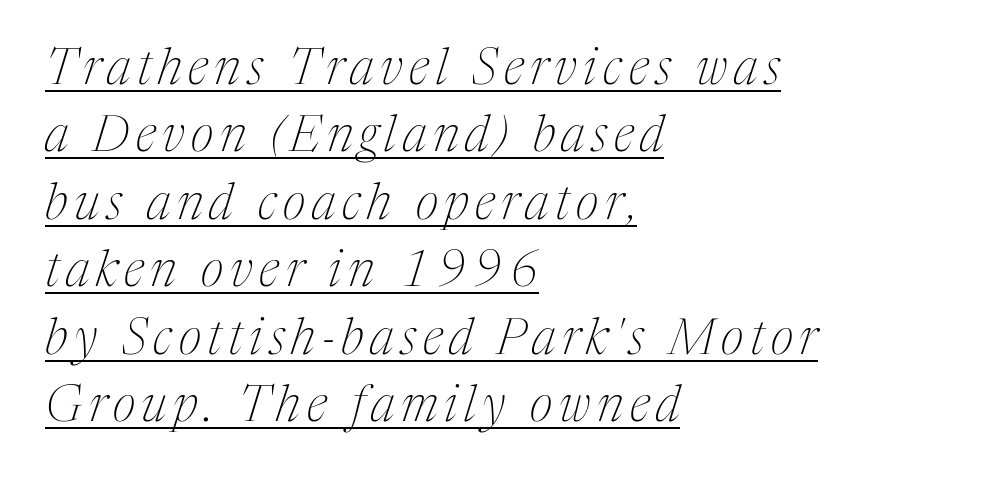
The image shows 50 px thin, condensed serif type, italic (leaning right); set left-aligned, normal line spacing (1.35x), underlined; medium stroke contrast and a medium x-height.
